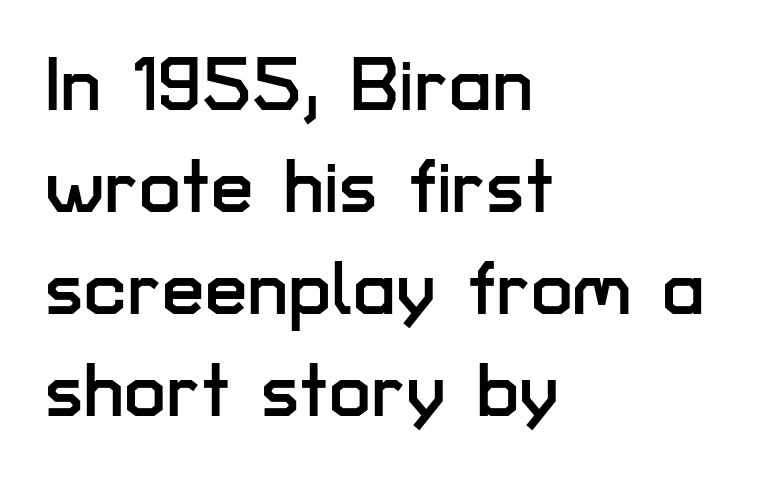
{"serif": "no", "italic": "no", "width": "normal", "stroke_contrast": "low", "x_height": "medium", "monospaced": "no", "underline": "no", "align": "left", "line_spacing": "normal", "line_spacing_ratio": 1.34, "letter_spacing": "normal", "letter_spacing_em": 0.0, "glyph_px": 76}
